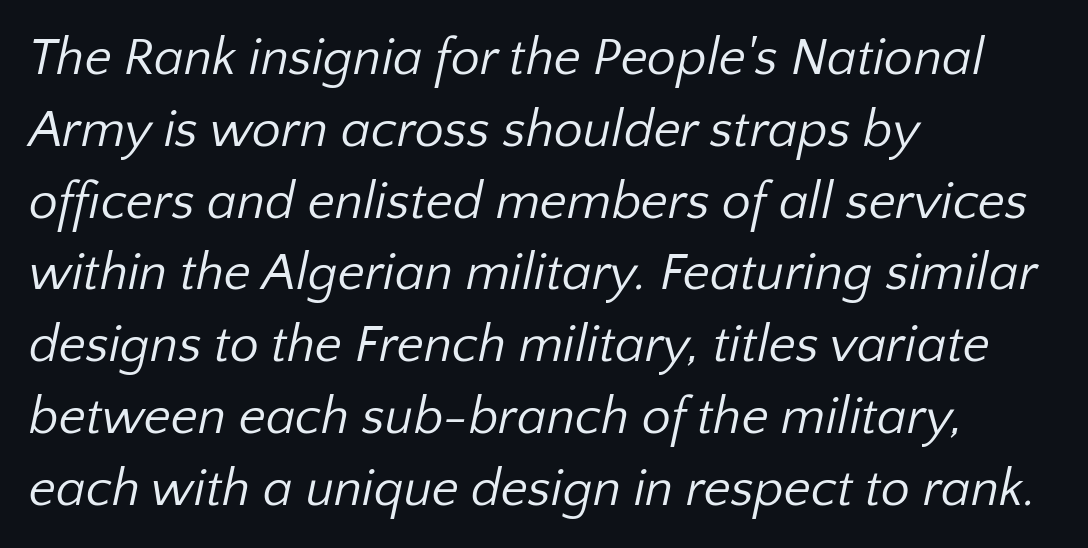
The image shows 52 px regular-weight sans-serif type; set left-aligned, normal line spacing (1.38x), normal letter spacing, not underlined; low stroke contrast and a medium x-height.
